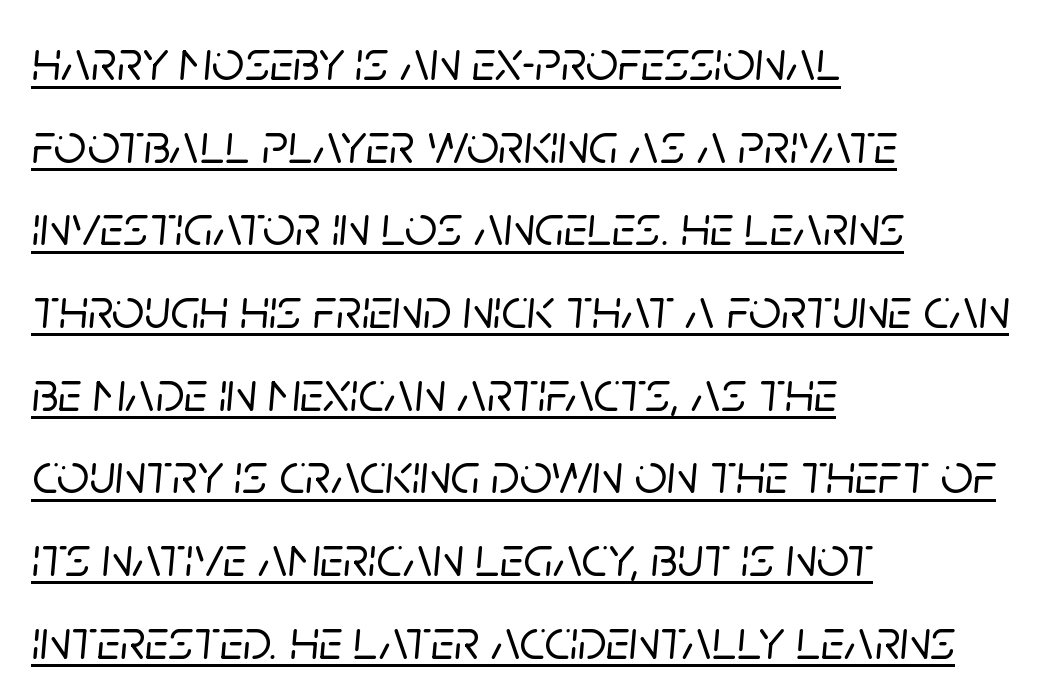
Q: Is the text italic (slanted)? A: Yes, it leans right by about 5 degrees.
Q: Is the text underlined? A: Yes.
Q: How is the paragraph aligned? A: Left-aligned.
Q: Is the spacing between letters normal or unusually wide? A: Normal.
Q: Is the spacing between lines tight, normal or loose? A: Normal.
Q: Width (condensed, normal, or wide)? A: Normal.
Q: Stroke contrast? A: Low.
Q: x-height? A: Large.
Q: Monospaced? A: No.
